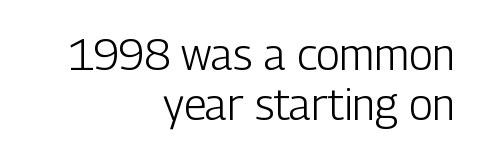
The type sits square on the baseline with zero lean. A clean baseline with only descenders dipping below it. Is this a fixed-width face? No — the glyphs have proportional, varying widths. Short note: letters normally spaced. The strokes are not fattened; the text isn't bold.
